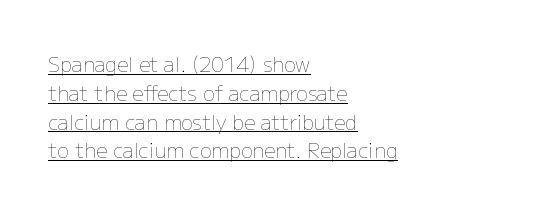
The image shows 20 px text type, upright; set left-aligned, normal line spacing (1.44x), normal letter spacing, underlined.
